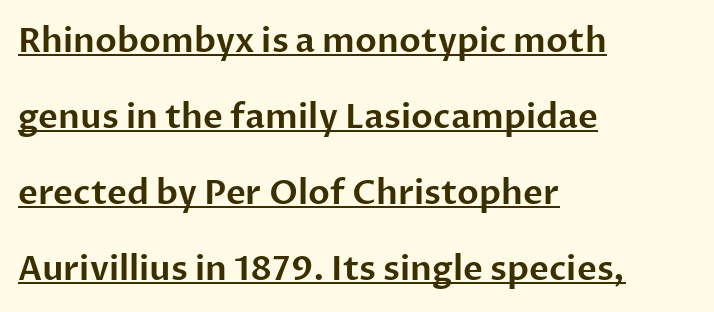
Stroke terminals: plain, sans-serif. Does a line run under the words? Yes, clearly. The letters advance in unequal steps, a hallmark of proportional type. Quick note: not italic, upright. The vertical gap from one line to the next is large.
